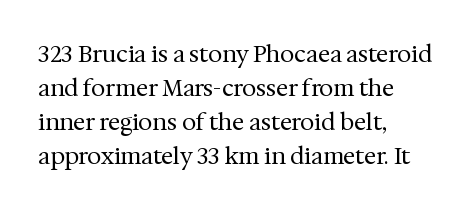
{"italic": "no", "bold": "no", "underline": "no", "align": "left", "line_spacing": "normal", "line_spacing_ratio": 1.48, "letter_spacing": "normal", "letter_spacing_em": 0.0, "glyph_px": 23}
